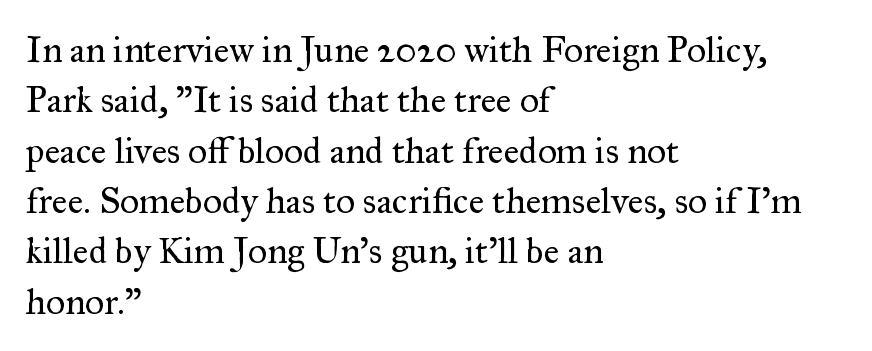
The image shows 37 px regular-weight serif type, upright; set left-aligned, normal line spacing (1.36x), normal letter spacing, not underlined; medium stroke contrast and a small x-height.
